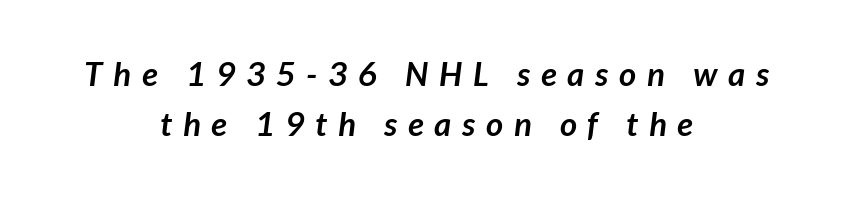
{"serif": "no", "bold": "yes", "weight": "semibold", "width": "normal", "stroke_contrast": "low", "x_height": "medium", "monospaced": "no", "underline": "no", "align": "center", "line_spacing": "normal", "line_spacing_ratio": 1.53, "letter_spacing": "wide", "letter_spacing_em": 0.33, "glyph_px": 33}
